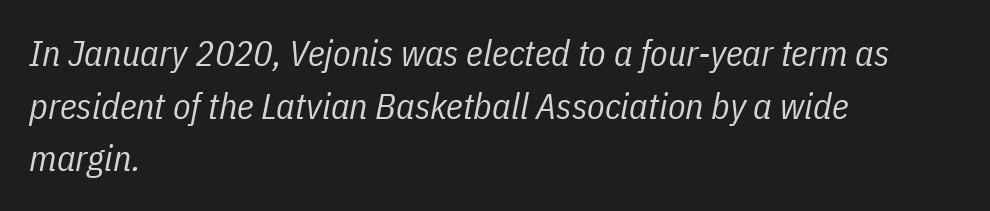
{"italic": "yes", "lean": "right", "slant_degrees": 11, "bold": "no", "weight": "regular", "width": "condensed", "stroke_contrast": "low", "x_height": "medium", "monospaced": "no", "underline": "no", "align": "left", "line_spacing": "normal", "line_spacing_ratio": 1.46, "letter_spacing": "normal", "letter_spacing_em": 0.0, "glyph_px": 36}
